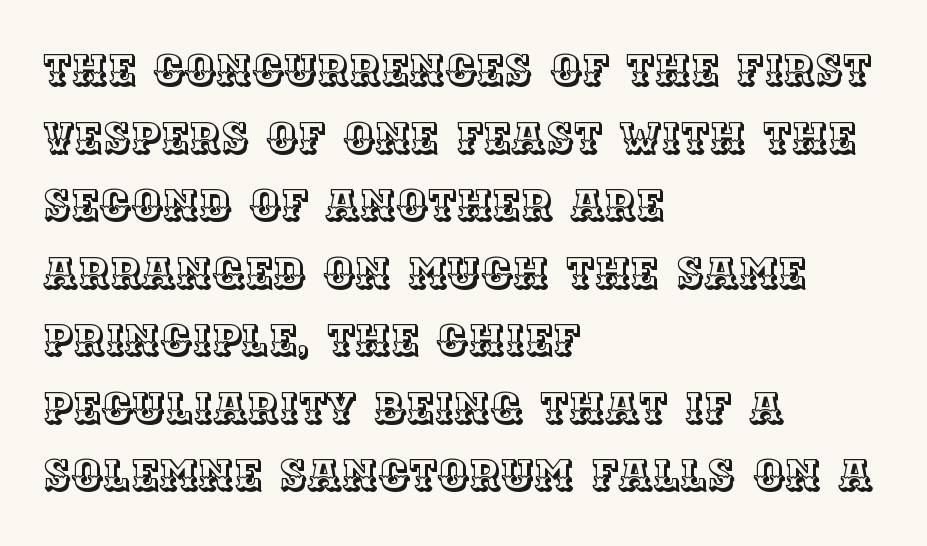
Q: Is the text italic (slanted)? A: No, it is upright.
Q: Is the text underlined? A: No.
Q: How is the paragraph aligned? A: Left-aligned.
Q: Is the spacing between letters normal or unusually wide? A: Normal.
Q: Is the spacing between lines tight, normal or loose? A: Normal.
Q: Width (condensed, normal, or wide)? A: Normal.
Q: x-height? A: Large.
Q: Monospaced? A: No.
